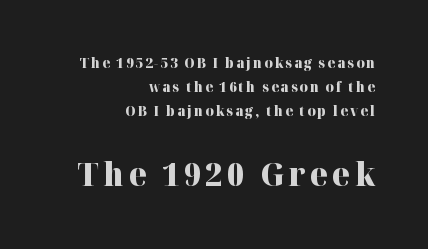
Q: Is the text bold? A: Yes.
Q: Is the text italic (slanted)? A: No, it is upright.
Q: Is the typeface a serif or a sans-serif typeface? A: Serif.
Q: Is the text underlined? A: No.
Q: How is the paragraph aligned? A: Right-aligned.
Q: Which block of text is set in a larger size, the first (top) or the second (bottom)? A: The second (bottom) one.
Q: Width (condensed, normal, or wide)? A: Normal.
Q: Stroke contrast? A: High.
Q: x-height? A: Medium.
Q: Monospaced? A: No.
